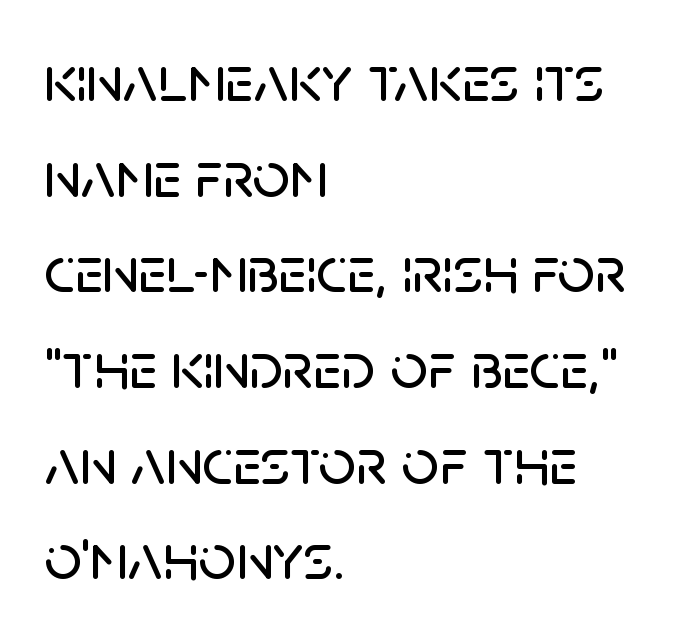
The string is rendered with underlining switched off. A typesetter would call this proportional, since set widths differ per character. Between one letter and the next there's only the usual sliver of space. A classic flush-left, rag-right setting is used for this passage. Upright lettering throughout. Each new line begins a customary step beneath the previous one.
